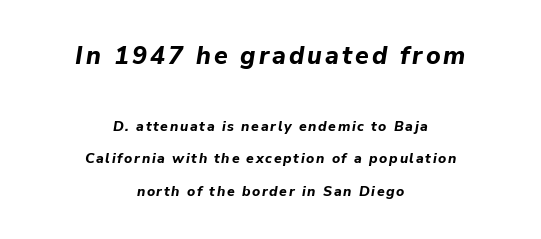
In terms of posture, this sample is oblique. The zone under the glyphs is completely vacant. A centered setting, common on invitations and titles, is used for this passage. You get the large type first, then a drop to smaller type. Compared with an ordinary text face, these strokes are far heavier — a full bold.
